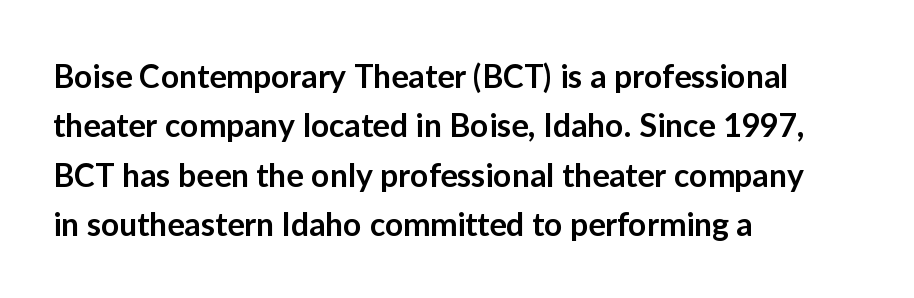
{"serif": "no", "italic": "no", "bold": "semi", "weight": "semibold", "width": "normal", "stroke_contrast": "low", "x_height": "medium", "monospaced": "no", "underline": "no", "align": "left", "line_spacing": "normal", "line_spacing_ratio": 1.54, "letter_spacing": "normal", "letter_spacing_em": 0.0, "glyph_px": 32}
